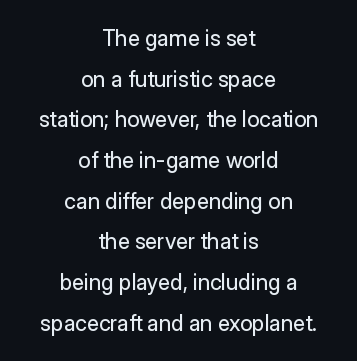
Q: Is the text bold? A: No.
Q: Is the text italic (slanted)? A: No, it is upright.
Q: Is the text underlined? A: No.
Q: How is the paragraph aligned? A: Centered.
Q: Is the spacing between letters normal or unusually wide? A: Normal.
